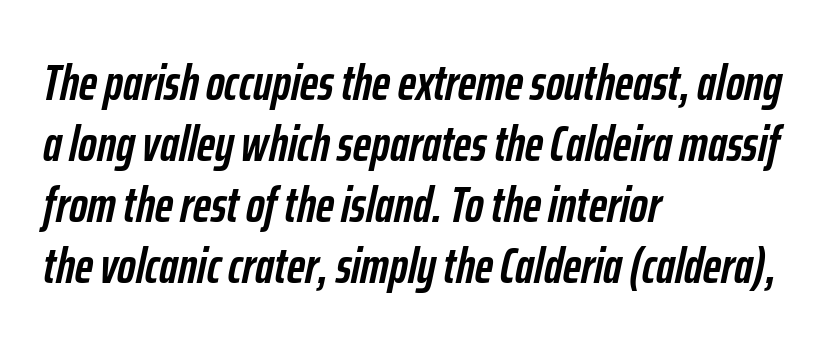
Underlining? Definitely not there. Honestly, the letter spacing is just normal — you wouldn't notice it. Bold? Absolutely — the strokes are thick and heavy. Where is the straight margin? On the left. Proportional: the letters do not fall into vertical columns.
